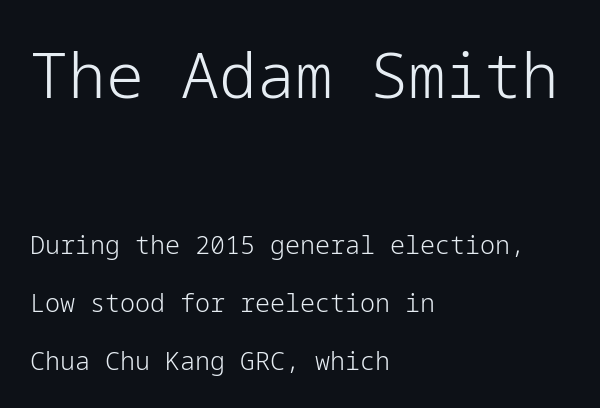
{"serif": "no", "italic": "no", "bold": "no", "weight": "light", "width": "normal", "stroke_contrast": "low", "x_height": "medium", "underline": "no", "align": "left", "line_spacing": "loose", "line_spacing_ratio": 2.32, "letter_spacing": "normal", "letter_spacing_em": 0.0, "larger_block": "first", "size_ratio": 2.52, "glyph_px": 63}
